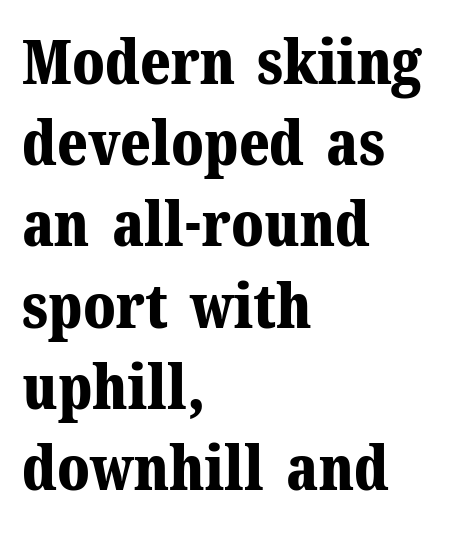
Q: Is the text bold? A: Yes.
Q: Is the text italic (slanted)? A: No, it is upright.
Q: Is the typeface a serif or a sans-serif typeface? A: Serif.
Q: Is the text underlined? A: No.
Q: How is the paragraph aligned? A: Left-aligned.
Q: Is the spacing between letters normal or unusually wide? A: Normal.
Q: Is the spacing between lines tight, normal or loose? A: Normal.
Q: Width (condensed, normal, or wide)? A: Normal.
Q: Stroke contrast? A: Medium.
Q: x-height? A: Medium.
Q: Monospaced? A: No.
